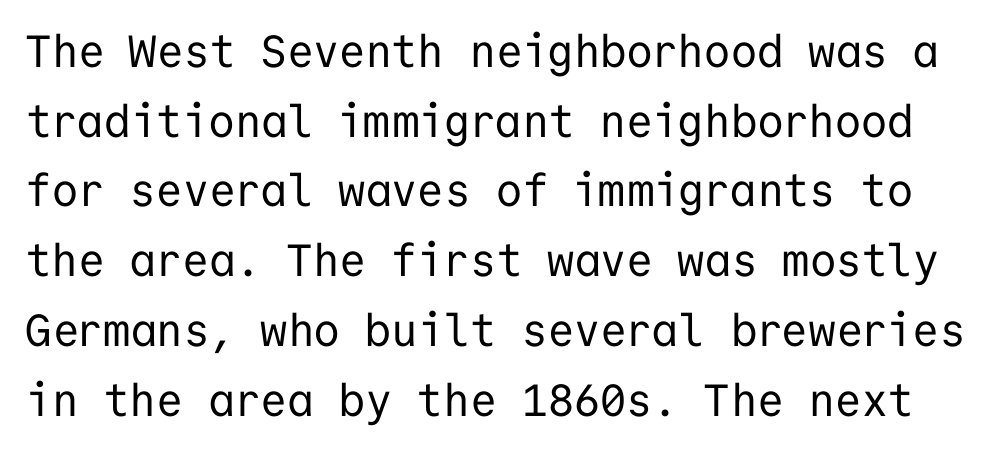
Q: Is the text bold? A: No.
Q: Is the text italic (slanted)? A: No, it is upright.
Q: Is the typeface a serif or a sans-serif typeface? A: Sans-serif.
Q: Is the text underlined? A: No.
Q: Is the spacing between letters normal or unusually wide? A: Normal.
Q: Is the spacing between lines tight, normal or loose? A: Normal.
Q: Width (condensed, normal, or wide)? A: Normal.
Q: Stroke contrast? A: Low.
Q: x-height? A: Medium.
Q: Monospaced? A: Yes.
